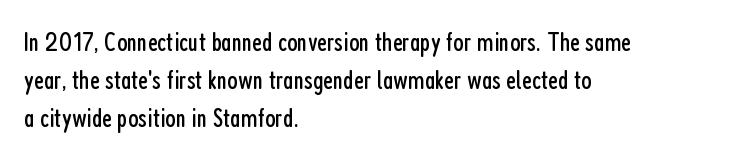
The image shows 27 px text type, upright; set left-aligned, normal line spacing (1.4x), normal letter spacing, not underlined.
